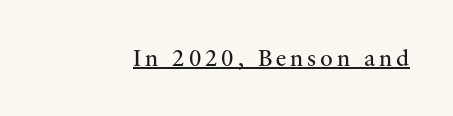
This reads as an unemphasized weight, regular at the heaviest. A typographer would call this underscored text. Posture: upright roman.
